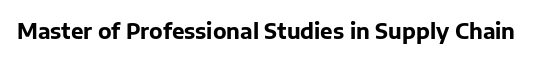
The image shows 21 px bold type, upright; set normal letter spacing, not underlined.
